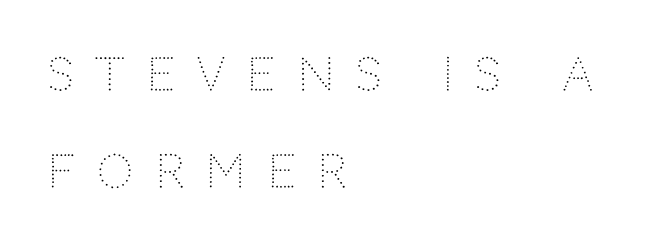
Q: Is the text bold? A: No.
Q: Is the text italic (slanted)? A: No, it is upright.
Q: Is the typeface a serif or a sans-serif typeface? A: Sans-serif.
Q: Is the text underlined? A: No.
Q: How is the paragraph aligned? A: Left-aligned.
Q: Is the spacing between letters normal or unusually wide? A: Unusually wide.
Q: Is the spacing between lines tight, normal or loose? A: Loose.
Q: Width (condensed, normal, or wide)? A: Normal.
Q: Stroke contrast? A: Low.
Q: x-height? A: Large.
Q: Monospaced? A: No.
